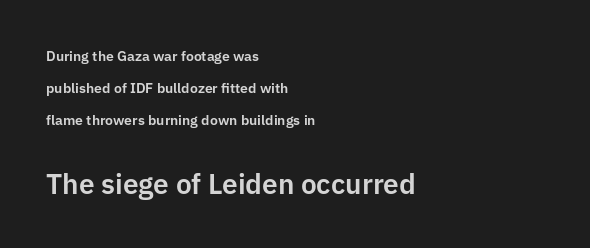
Q: Is the text italic (slanted)? A: No, it is upright.
Q: Is the typeface a serif or a sans-serif typeface? A: Sans-serif.
Q: Is the text underlined? A: No.
Q: How is the paragraph aligned? A: Left-aligned.
Q: Is the spacing between letters normal or unusually wide? A: Normal.
Q: Is the spacing between lines tight, normal or loose? A: Loose.
Q: Which block of text is set in a larger size, the first (top) or the second (bottom)? A: The second (bottom) one.
Q: Width (condensed, normal, or wide)? A: Normal.
Q: Stroke contrast? A: Low.
Q: x-height? A: Medium.
Q: Monospaced? A: No.
